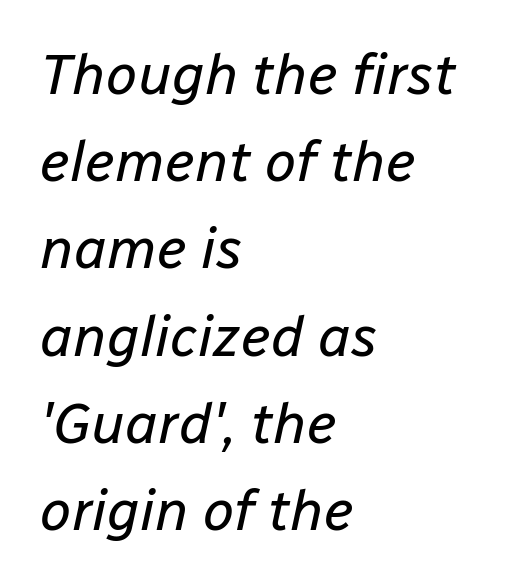
Q: Is the text bold? A: No.
Q: Is the text italic (slanted)? A: Yes, it leans right by about 12 degrees.
Q: Is the text underlined? A: No.
Q: How is the paragraph aligned? A: Left-aligned.
Q: Is the spacing between letters normal or unusually wide? A: Normal.
Q: Is the spacing between lines tight, normal or loose? A: Normal.
Q: Width (condensed, normal, or wide)? A: Normal.
Q: Stroke contrast? A: Low.
Q: x-height? A: Medium.
Q: Monospaced? A: No.
